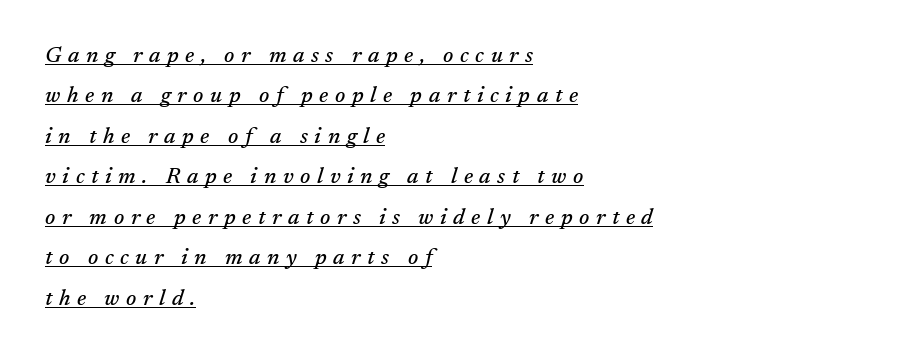
{"italic": "yes", "lean": "right", "slant_degrees": 17, "underline": "yes", "align": "left", "line_spacing_ratio": 1.84, "letter_spacing": "wide", "letter_spacing_em": 0.3, "glyph_px": 22}
